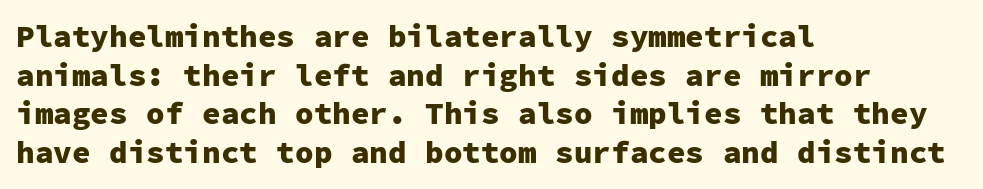
The face used here is monospaced, like something from a code editor. This rendering employs a face without finishing strokes, i.e., a sans-serif. The letters stand upright; this is a roman face. Honestly, the letter spacing is just normal — you wouldn't notice it. Weight: bold. Does the copy run flush right? No — it runs flush left.
